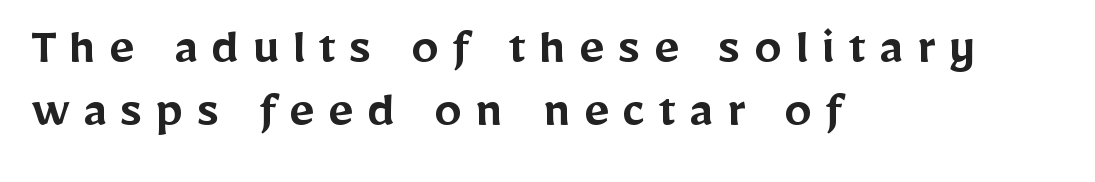
The image shows 55 px semibold sans-serif type, upright; set left-aligned, tight line spacing (1.15x), unusually wide letter spacing (+0.24 em), not underlined; low stroke contrast and a medium x-height.
